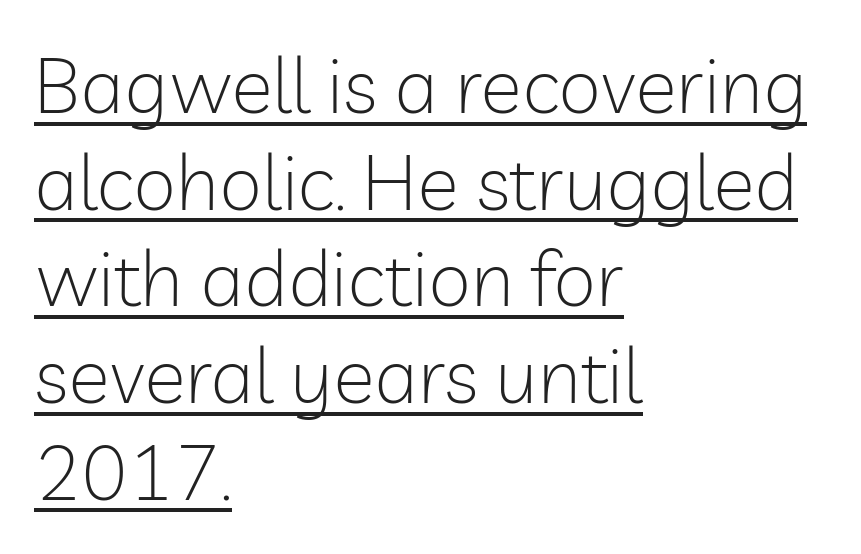
The lettering is marked with a stroke running underneath it. Tracking here is standard; glyphs follow each other at the usual distance. Looks like regular typesetting: each glyph gets only the width it needs. Type style note: lacks serifs.
